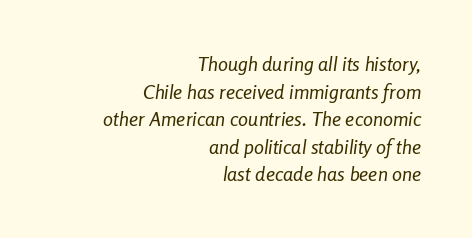
Q: Is the text bold? A: No.
Q: Is the text italic (slanted)? A: Yes, it leans right by about 8 degrees.
Q: Is the text underlined? A: No.
Q: How is the paragraph aligned? A: Right-aligned.
Q: Is the spacing between letters normal or unusually wide? A: Normal.
Q: Is the spacing between lines tight, normal or loose? A: Normal.
